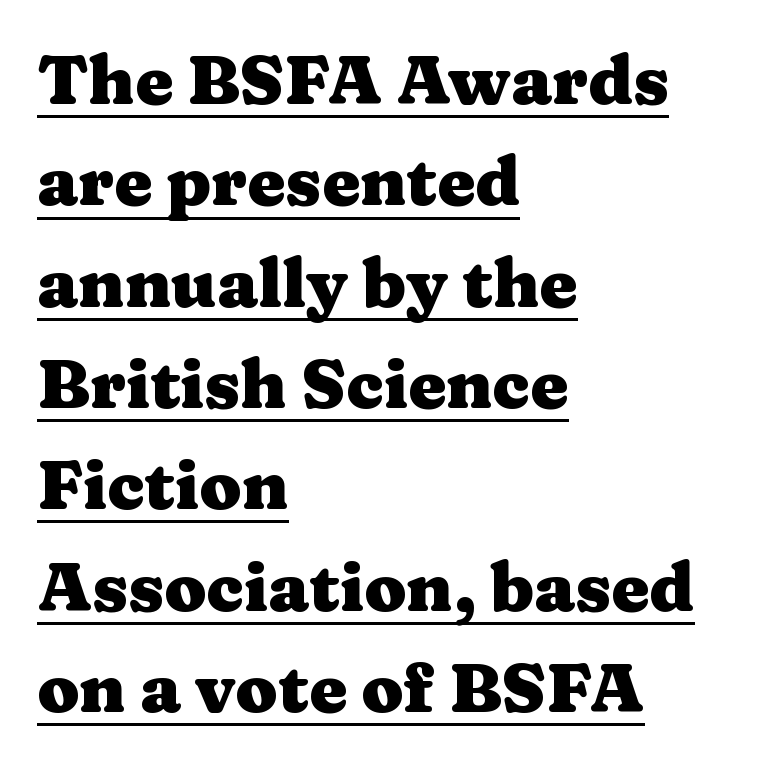
{"serif": "yes", "italic": "no", "bold": "yes", "weight": "heavy", "width": "wide", "stroke_contrast": "medium", "x_height": "medium", "monospaced": "no", "underline": "yes", "align": "left", "line_spacing": "normal", "line_spacing_ratio": 1.49, "letter_spacing": "normal", "letter_spacing_em": 0.0, "glyph_px": 68}
